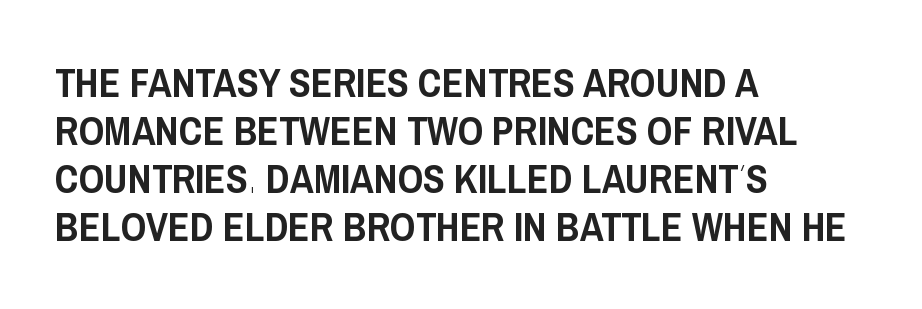
The image shows 40 px condensed sans-serif type, upright; set left-aligned, line spacing 1.2x, normal letter spacing, not underlined; low stroke contrast and a large x-height.
